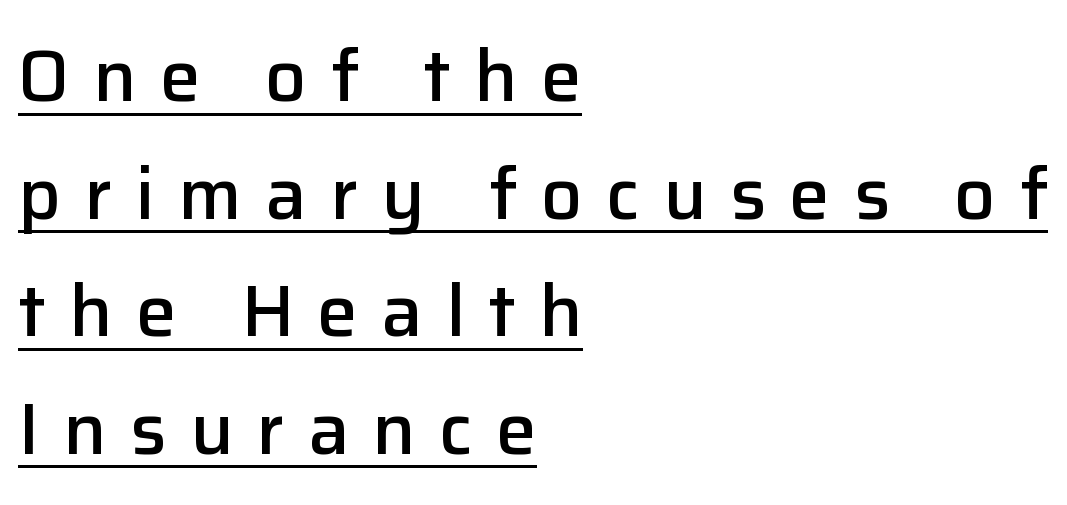
The image shows 73 px semibold sans-serif type, upright; set left-aligned, normal line spacing (1.61x), unusually wide letter spacing (+0.32 em), underlined; low stroke contrast and a medium x-height.
